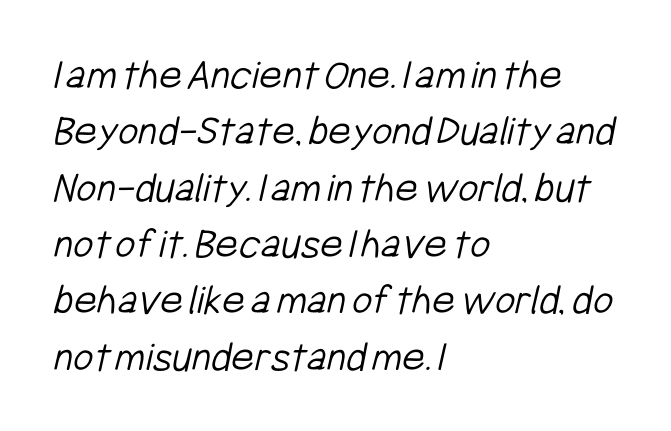
Q: Is the text bold? A: No.
Q: Is the typeface a serif or a sans-serif typeface? A: Sans-serif.
Q: Is the text underlined? A: No.
Q: How is the paragraph aligned? A: Left-aligned.
Q: Is the spacing between letters normal or unusually wide? A: Normal.
Q: Is the spacing between lines tight, normal or loose? A: Normal.
Q: Width (condensed, normal, or wide)? A: Condensed.
Q: Stroke contrast? A: Low.
Q: x-height? A: Medium.
Q: Monospaced? A: No.
